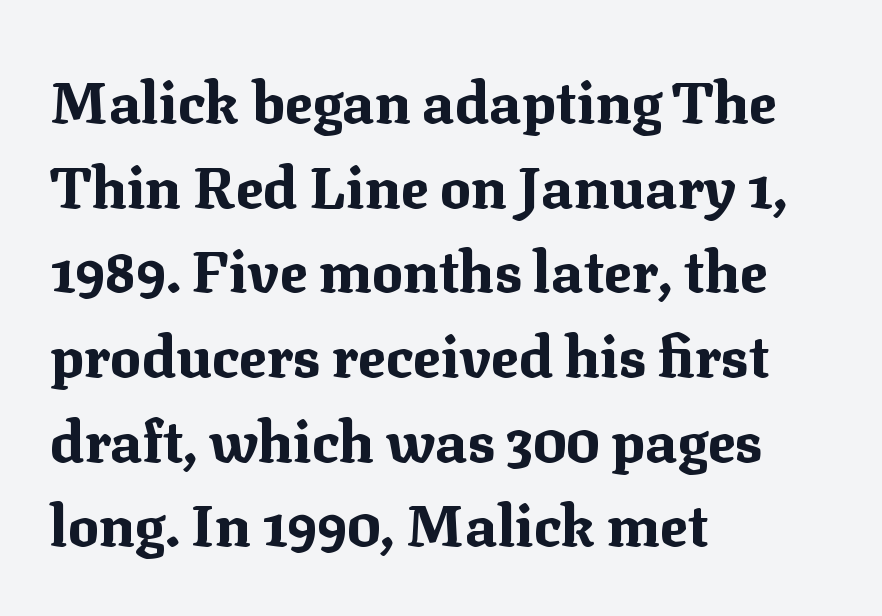
Q: Is the text bold? A: Yes.
Q: Is the text italic (slanted)? A: No, it is upright.
Q: Is the typeface a serif or a sans-serif typeface? A: Serif.
Q: Is the text underlined? A: No.
Q: How is the paragraph aligned? A: Left-aligned.
Q: Is the spacing between letters normal or unusually wide? A: Normal.
Q: Is the spacing between lines tight, normal or loose? A: Normal.
Q: Width (condensed, normal, or wide)? A: Normal.
Q: Stroke contrast? A: Medium.
Q: x-height? A: Medium.
Q: Monospaced? A: No.
